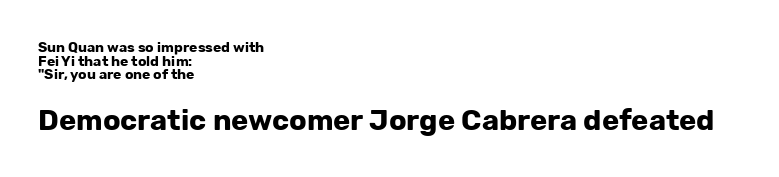
The image shows 29 px bold sans-serif type, upright; set left-aligned, tight line spacing (0.98x), normal letter spacing, not underlined; the second (bottom) block is 2.07x larger; low stroke contrast and a medium x-height.
